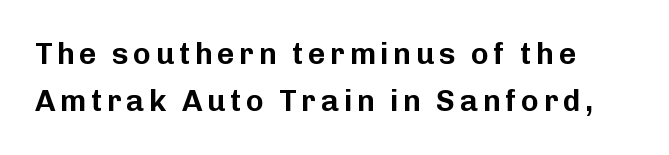
Q: Is the text italic (slanted)? A: No, it is upright.
Q: Is the typeface a serif or a sans-serif typeface? A: Sans-serif.
Q: Is the text underlined? A: No.
Q: Is the spacing between lines tight, normal or loose? A: Normal.
Q: Width (condensed, normal, or wide)? A: Normal.
Q: Stroke contrast? A: Low.
Q: x-height? A: Medium.
Q: Monospaced? A: No.
